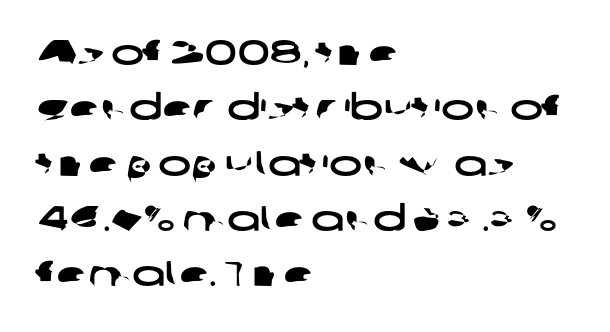
These lines are set flush left with a ragged right edge. Successive baselines arrive at the customary interval. These lines keep a tight, regular rhythm from letter to letter. Think of a printed novel: that variable character pitch is what you see here. Lines of text with bare space underneath. The letters carry no serifs — their stems end cleanly without finishing strokes.
